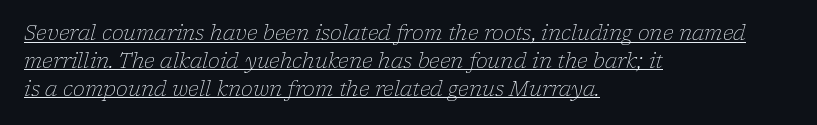
{"italic": "yes", "lean": "right", "slant_degrees": 17, "bold": "no", "underline": "yes", "align": "left", "line_spacing": "normal", "line_spacing_ratio": 1.39, "letter_spacing": "normal", "letter_spacing_em": 0.0, "glyph_px": 20}
